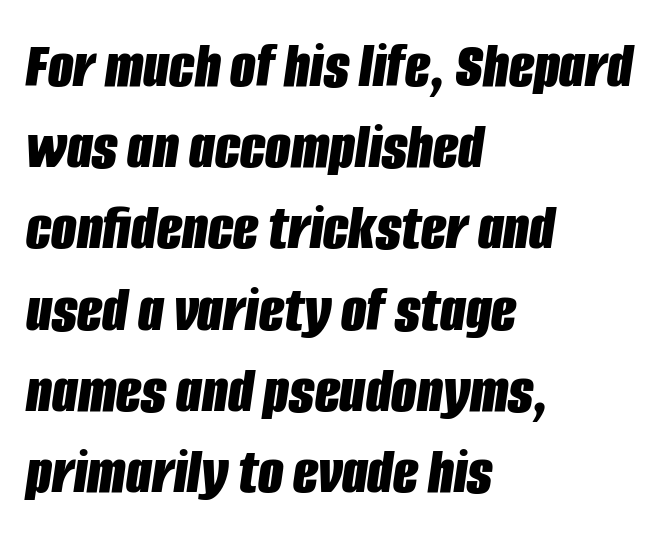
{"italic": "yes", "lean": "right", "slant_degrees": 8, "bold": "yes", "weight": "bold", "width": "condensed", "stroke_contrast": "low", "x_height": "large", "monospaced": "no", "underline": "no", "align": "left", "line_spacing_ratio": 1.23, "letter_spacing": "normal", "letter_spacing_em": 0.0, "glyph_px": 66}
